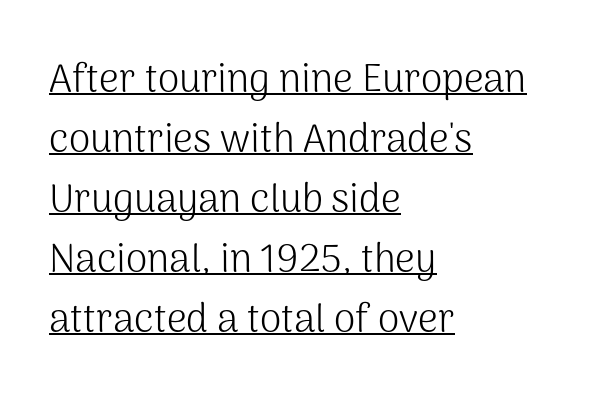
The passage shown is typed in a proportional face where columns would drift. The face looks like a standard text weight, possibly lighter. The line texture is even and compact thanks to regular tracking. Quick note: interline space is typical. Is the block centered? No — it sits flush against the left margin. Every word sits above its own underline.
